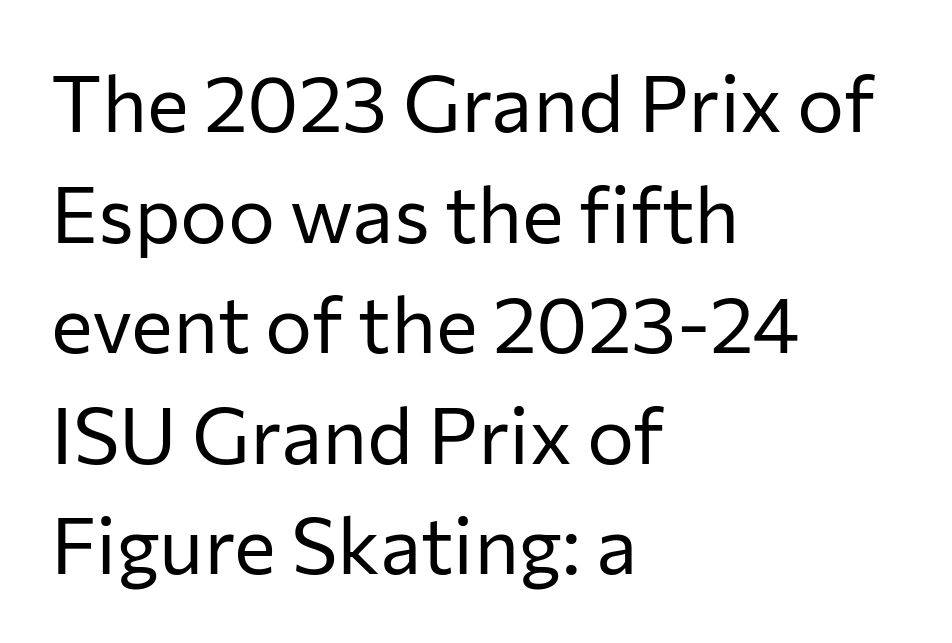
{"serif": "no", "italic": "no", "bold": "no", "weight": "regular", "width": "normal", "stroke_contrast": "low", "x_height": "medium", "monospaced": "no", "underline": "no", "align": "left", "line_spacing": "normal", "line_spacing_ratio": 1.4, "letter_spacing": "normal", "letter_spacing_em": 0.0, "glyph_px": 79}
